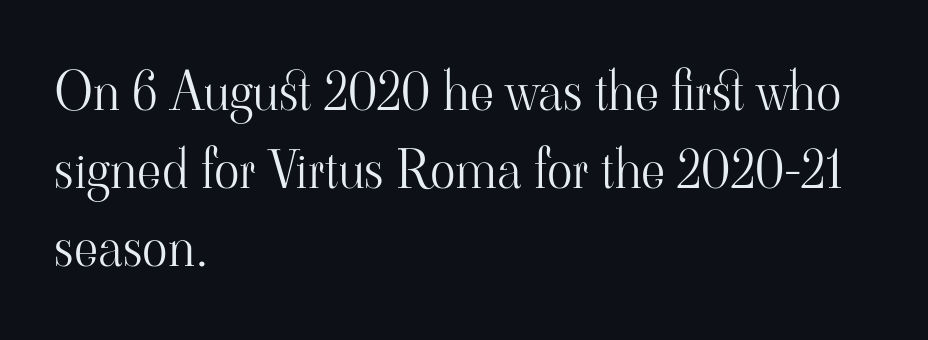
Q: Is the text bold? A: No.
Q: Is the text italic (slanted)? A: No, it is upright.
Q: Is the typeface a serif or a sans-serif typeface? A: Serif.
Q: Is the text underlined? A: No.
Q: How is the paragraph aligned? A: Left-aligned.
Q: Is the spacing between letters normal or unusually wide? A: Normal.
Q: Is the spacing between lines tight, normal or loose? A: Normal.
Q: Width (condensed, normal, or wide)? A: Normal.
Q: Stroke contrast? A: High.
Q: x-height? A: Small.
Q: Monospaced? A: No.
